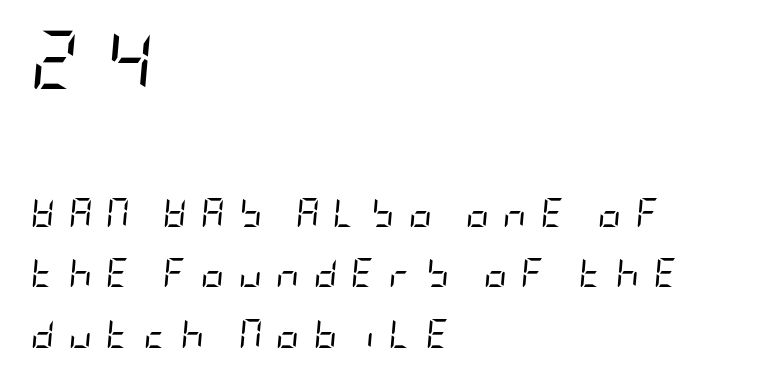
Stroke thickness stays within the range of a standard reading face or lighter. Compared with typical body copy, the letter spacing here is much looser. Each new line begins a long way beneath the previous one. The earlier block is typeset at a bigger size than the later block. The string is rendered with underlining switched off. Quick note: italic.
